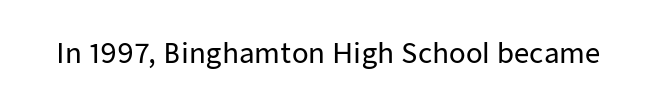
Q: Is the text italic (slanted)? A: No, it is upright.
Q: Is the text underlined? A: No.
Q: Is the spacing between letters normal or unusually wide? A: Normal.
